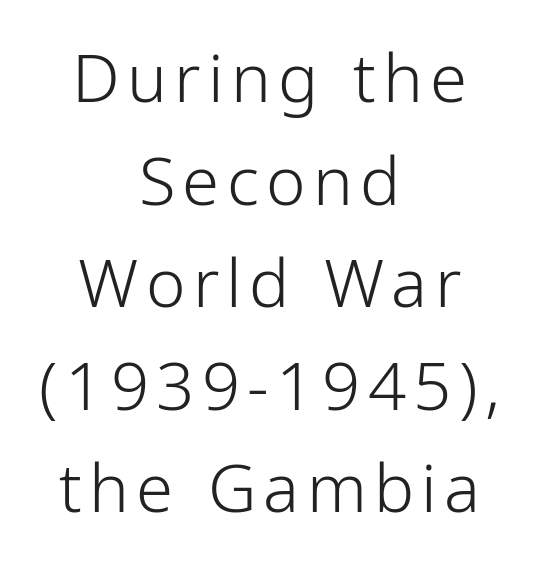
{"serif": "no", "italic": "no", "bold": "no", "weight": "light", "width": "normal", "stroke_contrast": "low", "x_height": "medium", "monospaced": "no", "underline": "no", "align": "center", "line_spacing": "normal", "line_spacing_ratio": 1.53, "glyph_px": 67}
